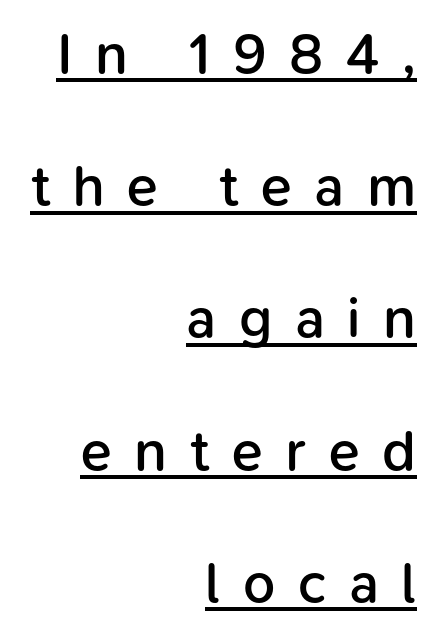
The image shows 57 px semibold sans-serif type, upright; set right-aligned, loose line spacing (2.32x), unusually wide letter spacing (+0.4 em), underlined; low stroke contrast and a medium x-height.
